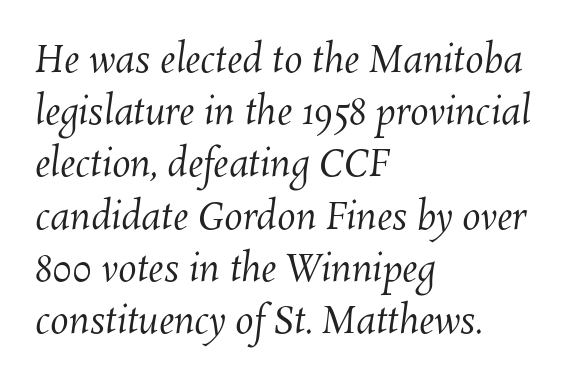
{"bold": "no", "weight": "regular", "width": "normal", "stroke_contrast": "medium", "x_height": "medium", "monospaced": "no", "underline": "no", "align": "left", "line_spacing": "normal", "line_spacing_ratio": 1.41, "letter_spacing": "normal", "letter_spacing_em": 0.0, "glyph_px": 37}
